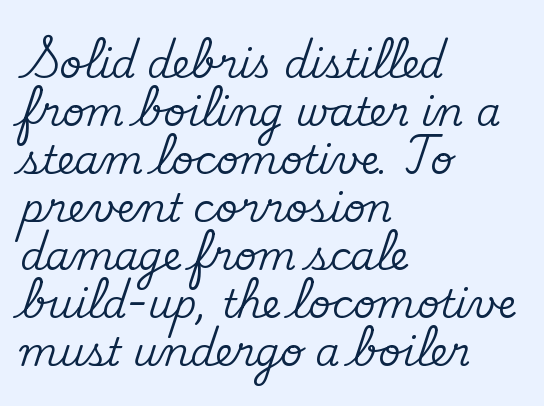
Q: Is the text italic (slanted)? A: Yes.
Q: Is the text underlined? A: No.
Q: How is the paragraph aligned? A: Left-aligned.
Q: Is the spacing between letters normal or unusually wide? A: Normal.
Q: Width (condensed, normal, or wide)? A: Normal.
Q: Stroke contrast? A: Medium.
Q: x-height? A: Small.
Q: Monospaced? A: No.
